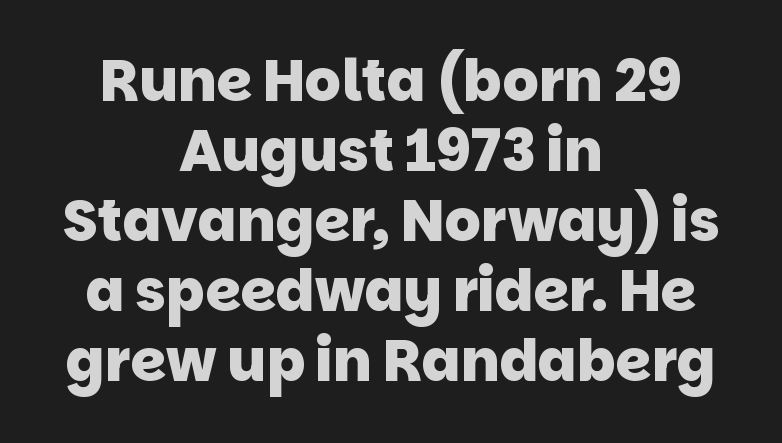
The image shows 57 px heavy sans-serif type; set centered, line spacing 1.23x, normal letter spacing, not underlined; low stroke contrast and a large x-height.
